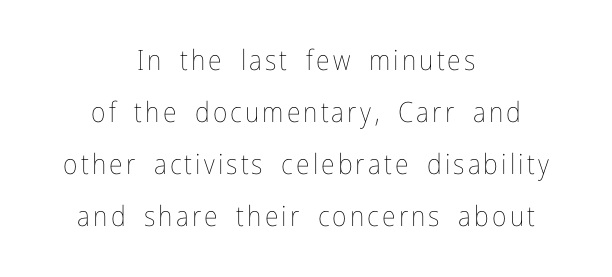
{"italic": "no", "bold": "no", "weight": "thin", "width": "condensed", "stroke_contrast": "low", "x_height": "medium", "monospaced": "no", "underline": "no", "align": "center", "line_spacing_ratio": 1.86, "glyph_px": 28}
